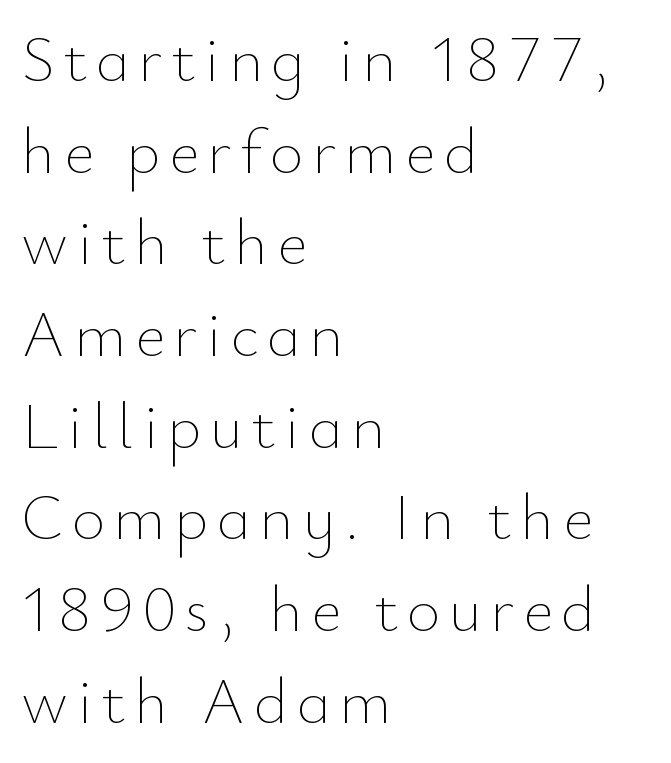
Q: Is the text bold? A: No.
Q: Is the text italic (slanted)? A: No, it is upright.
Q: Is the text underlined? A: No.
Q: How is the paragraph aligned? A: Left-aligned.
Q: Is the spacing between lines tight, normal or loose? A: Normal.
Q: Width (condensed, normal, or wide)? A: Normal.
Q: Stroke contrast? A: Low.
Q: x-height? A: Small.
Q: Monospaced? A: No.
